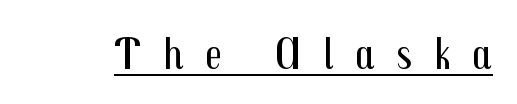
Characters follow at a spacing far wider than the type designer built in. These lines are composed in type without serifs. If you drew a line through each stem, it would be perfectly vertical. Here the designer chose a conventional face with non-uniform glyph widths.
